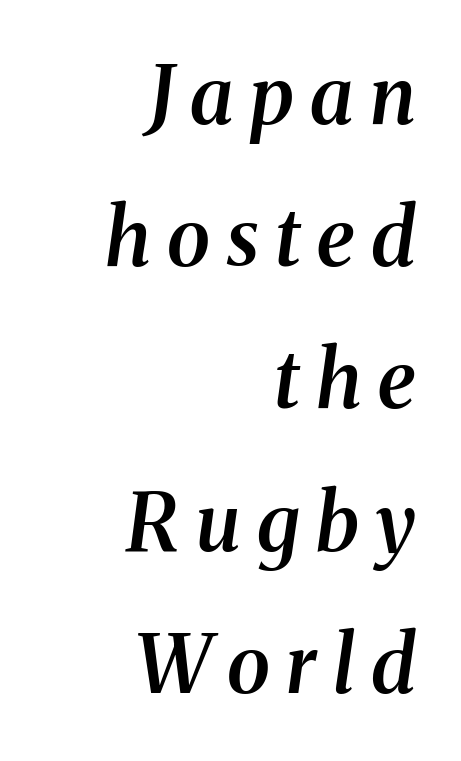
{"serif": "yes", "italic": "yes", "lean": "right", "slant_degrees": 8, "bold": "semi", "weight": "semibold", "width": "normal", "stroke_contrast": "medium", "x_height": "medium", "monospaced": "no", "underline": "no", "align": "right", "line_spacing_ratio": 1.8, "letter_spacing": "wide", "letter_spacing_em": 0.21, "glyph_px": 79}
